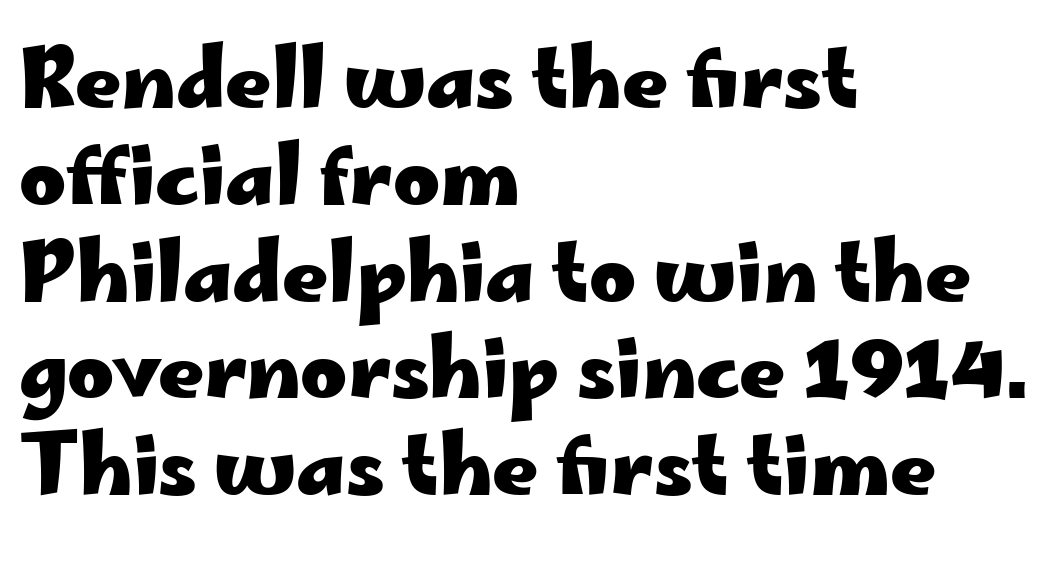
Q: Is the text bold? A: Yes.
Q: Is the text italic (slanted)? A: No, it is upright.
Q: Is the typeface a serif or a sans-serif typeface? A: Sans-serif.
Q: Is the text underlined? A: No.
Q: How is the paragraph aligned? A: Left-aligned.
Q: Is the spacing between letters normal or unusually wide? A: Normal.
Q: Width (condensed, normal, or wide)? A: Wide.
Q: Stroke contrast? A: Low.
Q: x-height? A: Small.
Q: Monospaced? A: No.
